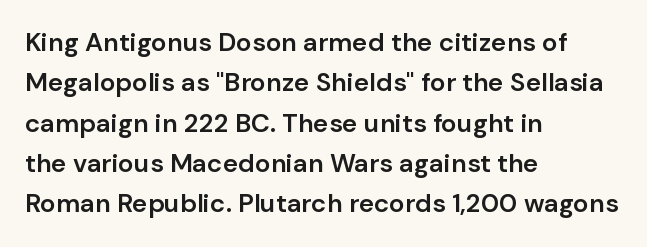
Posture: vertical. No word sits above an underline. Its strokes are somewhat broadened, the hallmark of semibold type. How are the letters spaced? Ordinarily, with no added tracking.
